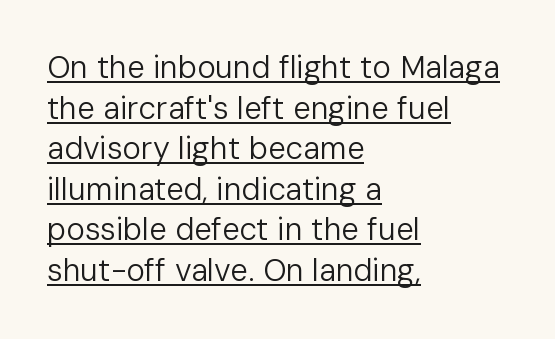
If you drew a ruler down the left edge, every line would touch it. Heaviness? Minimal to ordinary, like unemphasized prose. Looks like someone drew a line under every word here. Posture: vertical.
